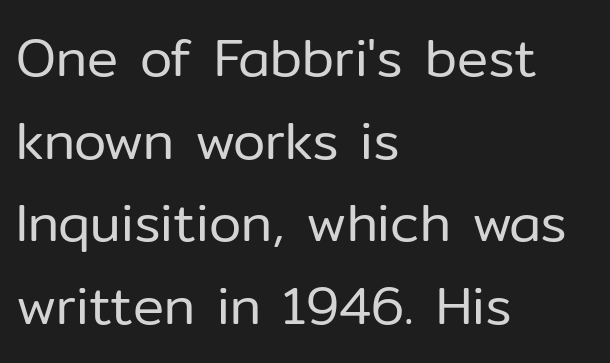
{"serif": "no", "italic": "no", "bold": "no", "weight": "regular", "width": "normal", "stroke_contrast": "low", "x_height": "medium", "monospaced": "no", "underline": "no", "align": "left", "line_spacing": "normal", "line_spacing_ratio": 1.59, "letter_spacing": "normal", "letter_spacing_em": 0.0, "glyph_px": 52}
